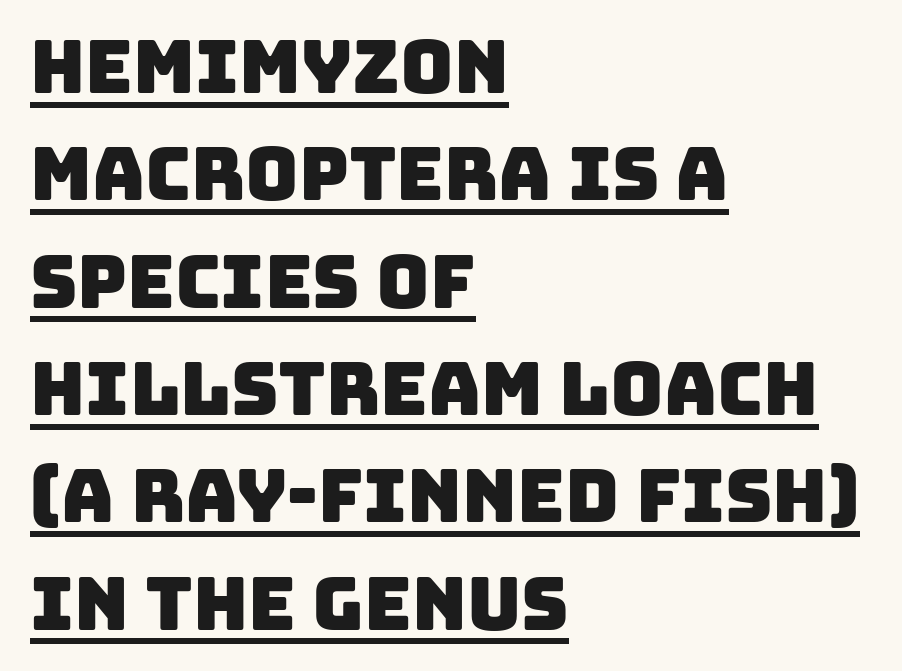
{"serif": "no", "width": "normal", "stroke_contrast": "low", "x_height": "large", "monospaced": "no", "underline": "yes", "align": "left", "line_spacing": "normal", "line_spacing_ratio": 1.47, "letter_spacing": "normal", "letter_spacing_em": 0.0, "glyph_px": 73}
